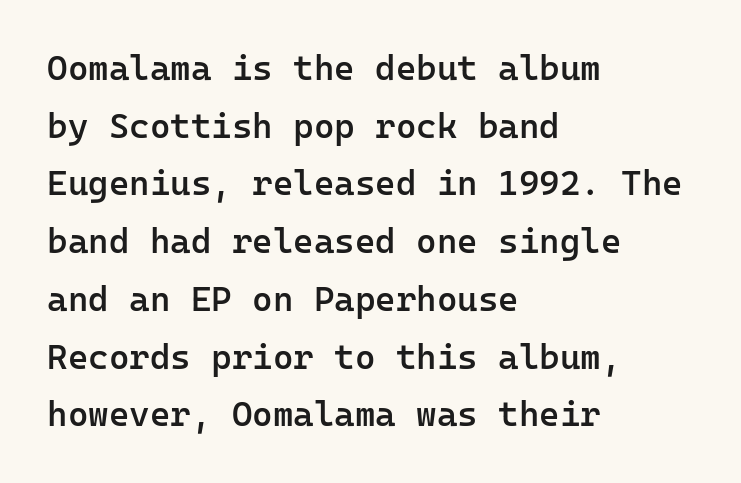
Each letter, wide or thin by design, is forced into the same width here. Summary of vertical rhythm: regular, with standard interline spacing. The rag falls on the right side of this text block. Posture: upright roman.
